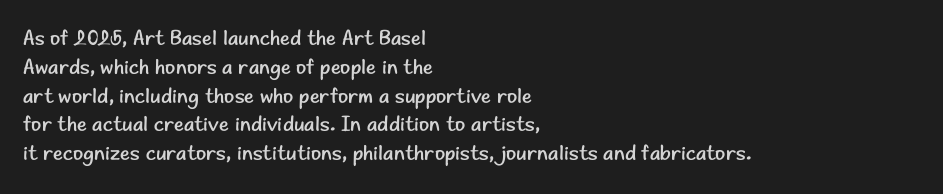
Each new line begins a customary step beneath the previous one. Stems here are at most as thick as an everyday book face. Words appear dense and cohesive because spacing is normal. Descenders hang freely into open space. The axis of the letterforms is exactly vertical.
